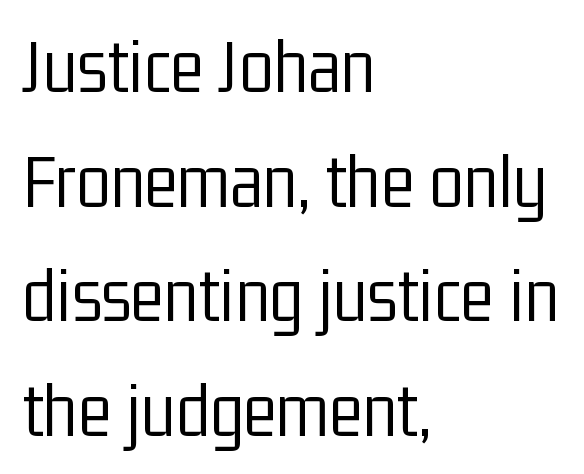
Regarding leading, the lines here are spaced in the standard way. Stems and bowls with no extra thickness — not bold. The specimen reads as upright at a glance. Looks like regular typesetting: each glyph gets only the width it needs. The rendering anchors every line to the left-hand side. These lines are composed in type without serifs.
